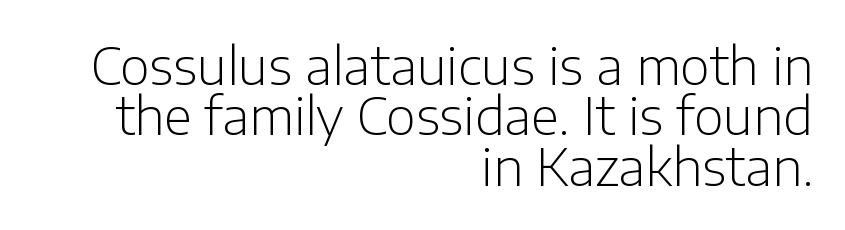
Layout note: lines flush right. Unmarked baselines from the first word to the last. Honestly, the rows look squashed on top of each other. The type family on display is of the sans-serif kind.
